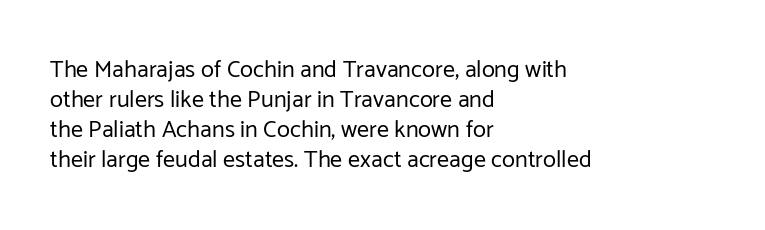
{"italic": "no", "bold": "no", "underline": "no", "align": "left", "line_spacing": "normal", "line_spacing_ratio": 1.25, "letter_spacing": "normal", "letter_spacing_em": 0.0, "glyph_px": 24}
